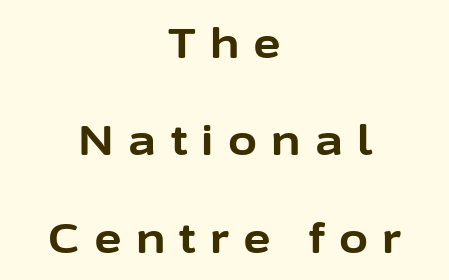
Note: no serifs on the glyphs. Every stem runs plumb, perpendicular to the baseline. The rendering uses natural spacing where letterforms have individual widths. One-word summary of the alignment: center.
